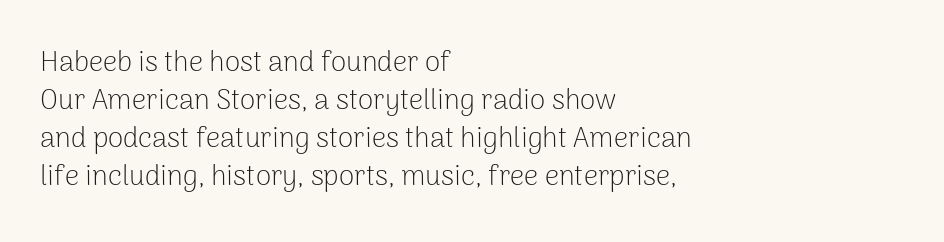
The image shows 28 px light sans-serif type, upright; set left-aligned, normal line spacing (1.36x), normal letter spacing, not underlined; low stroke contrast and a medium x-height.
